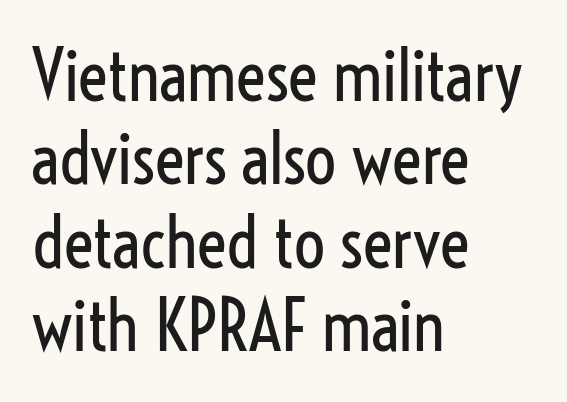
Q: Is the text bold? A: No.
Q: Is the text italic (slanted)? A: No, it is upright.
Q: Is the typeface a serif or a sans-serif typeface? A: Sans-serif.
Q: Is the text underlined? A: No.
Q: How is the paragraph aligned? A: Left-aligned.
Q: Is the spacing between letters normal or unusually wide? A: Normal.
Q: Width (condensed, normal, or wide)? A: Condensed.
Q: Stroke contrast? A: Low.
Q: x-height? A: Medium.
Q: Monospaced? A: No.
